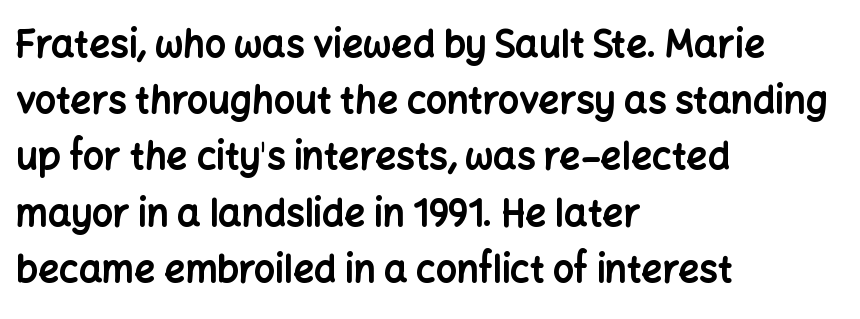
Quick note: interline space is typical. Note: no serifs on the glyphs. The rendering uses natural spacing where letterforms have individual widths. There is no visible air inserted between adjacent glyphs.
